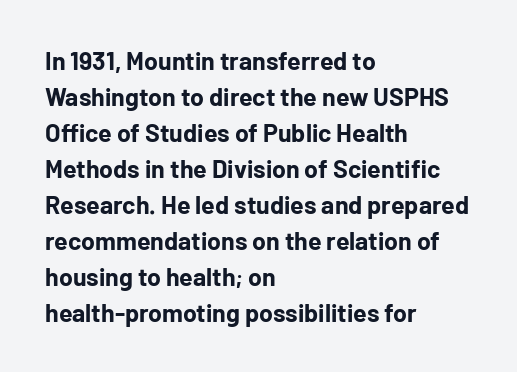
{"italic": "no", "bold": "yes", "underline": "no", "align": "left", "line_spacing": "normal", "line_spacing_ratio": 1.44, "letter_spacing": "normal", "letter_spacing_em": 0.0, "glyph_px": 25}
